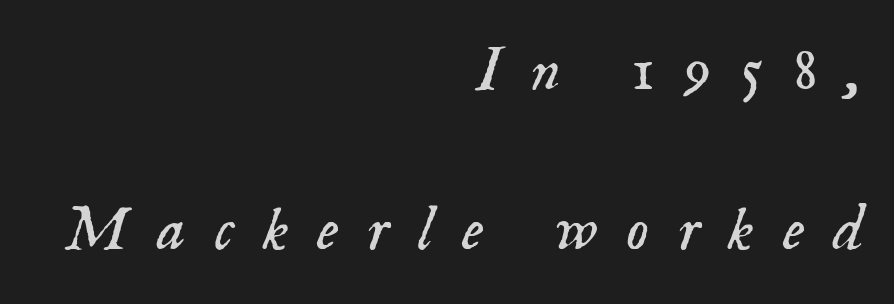
The image shows 64 px light serif type, italic (leaning right); set right-aligned, loose line spacing (2.5x), unusually wide letter spacing (+0.45 em), not underlined; low stroke contrast and a small x-height.
